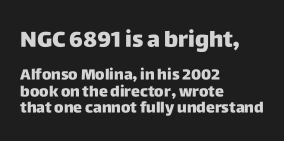
{"italic": "no", "bold": "yes", "underline": "no", "align": "left", "line_spacing": "tight", "line_spacing_ratio": 1.08, "letter_spacing": "normal", "letter_spacing_em": 0.0, "larger_block": "first", "size_ratio": 1.47, "glyph_px": 22}
